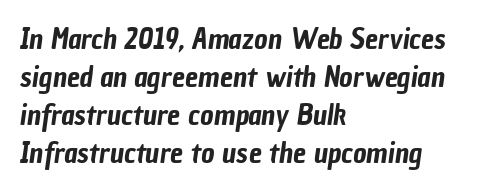
Q: Is the typeface a serif or a sans-serif typeface? A: Sans-serif.
Q: Is the text underlined? A: No.
Q: How is the paragraph aligned? A: Left-aligned.
Q: Is the spacing between letters normal or unusually wide? A: Normal.
Q: Is the spacing between lines tight, normal or loose? A: Normal.
Q: Width (condensed, normal, or wide)? A: Condensed.
Q: Stroke contrast? A: Low.
Q: x-height? A: Medium.
Q: Monospaced? A: No.
